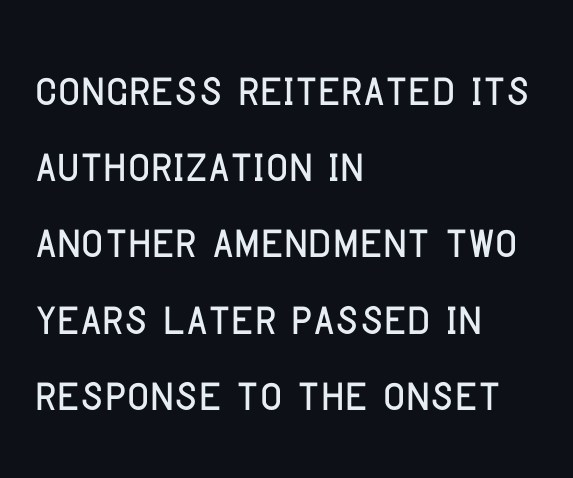
{"serif": "no", "italic": "no", "width": "condensed", "stroke_contrast": "low", "x_height": "large", "monospaced": "no", "underline": "no", "align": "left", "line_spacing": "normal", "line_spacing_ratio": 1.25, "letter_spacing": "normal", "letter_spacing_em": 0.0, "glyph_px": 61}
